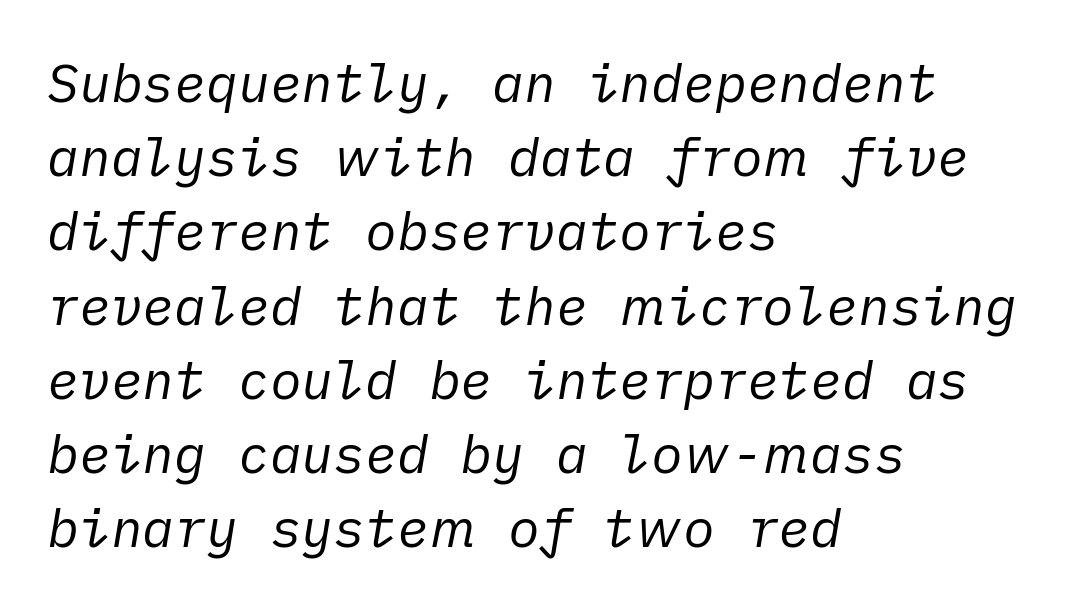
The image shows 53 px regular-weight type, italic (leaning right); set left-aligned, normal line spacing (1.4x), normal letter spacing, not underlined; low stroke contrast and a medium x-height.
